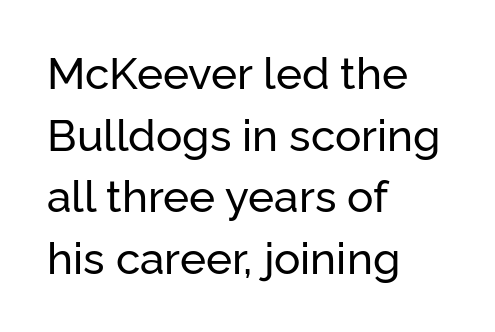
{"serif": "no", "italic": "no", "width": "normal", "stroke_contrast": "low", "x_height": "medium", "monospaced": "no", "underline": "no", "align": "left", "line_spacing": "normal", "line_spacing_ratio": 1.4, "letter_spacing": "normal", "letter_spacing_em": 0.0, "glyph_px": 44}
